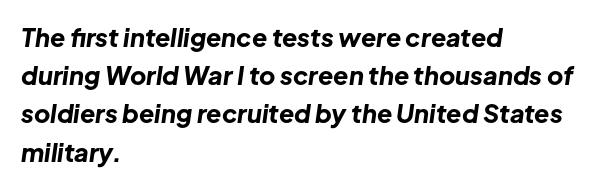
Is there much room between lines? A standard amount, neither cramped nor airy. When letters slant like this, we call the style italic. Tracking here is standard; glyphs follow each other at the usual distance. The passage shown is not underscored anywhere. I'd describe the lettering as bold — thick and assertive.
